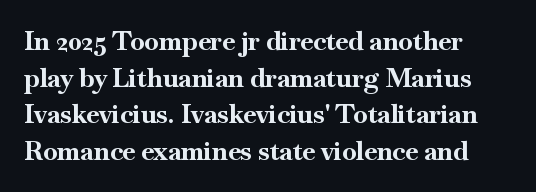
{"italic": "no", "bold": "yes", "underline": "no", "align": "left", "line_spacing": "normal", "line_spacing_ratio": 1.41, "letter_spacing": "normal", "letter_spacing_em": 0.0, "glyph_px": 26}
